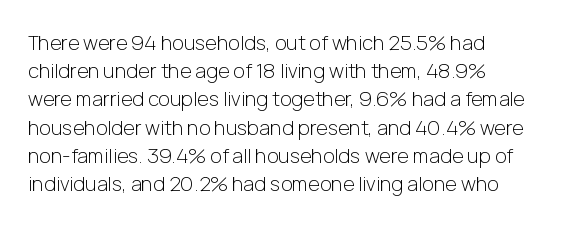
The image shows 20 px text type, upright; set normal line spacing (1.41x), normal letter spacing, not underlined.
